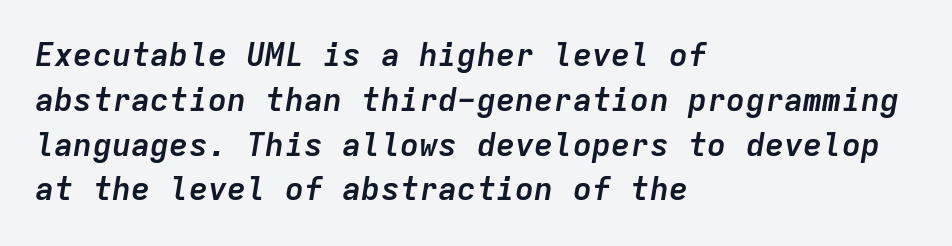
Q: Is the text bold? A: Yes.
Q: Is the text italic (slanted)? A: Yes, it leans right by about 9 degrees.
Q: Is the text underlined? A: No.
Q: How is the paragraph aligned? A: Left-aligned.
Q: Is the spacing between letters normal or unusually wide? A: Normal.
Q: Is the spacing between lines tight, normal or loose? A: Normal.
Q: Width (condensed, normal, or wide)? A: Normal.
Q: Stroke contrast? A: Low.
Q: x-height? A: Medium.
Q: Monospaced? A: Yes.
